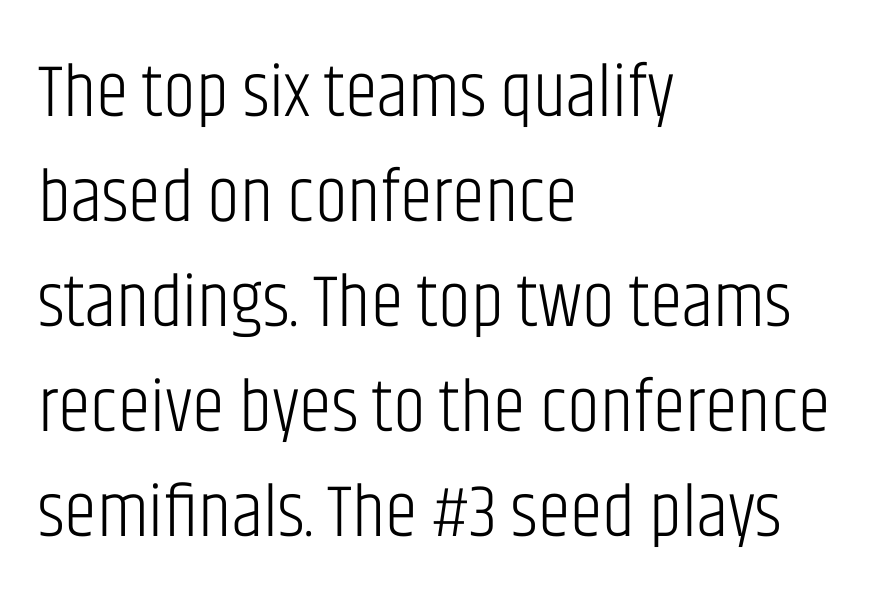
{"serif": "no", "italic": "no", "bold": "no", "weight": "light", "width": "condensed", "stroke_contrast": "low", "x_height": "large", "monospaced": "no", "underline": "no", "align": "left", "line_spacing": "normal", "line_spacing_ratio": 1.42, "letter_spacing": "normal", "letter_spacing_em": 0.0, "glyph_px": 74}
